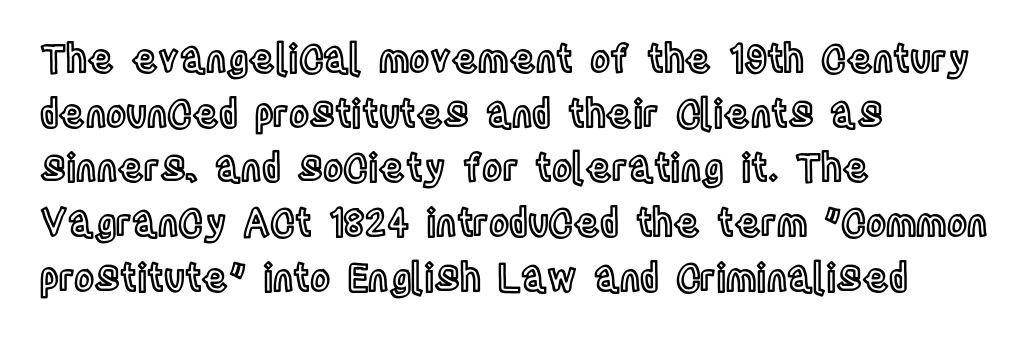
The image shows 38 px condensed type, upright; set left-aligned, normal line spacing (1.44x), normal letter spacing, not underlined; a large x-height.
